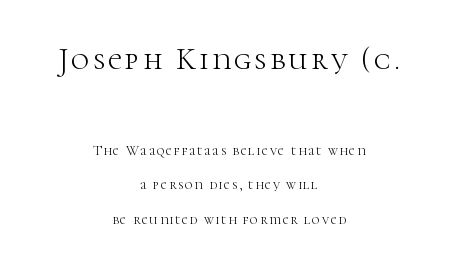
The image shows 31 px light serif type, upright; set centered, loose line spacing (2.48x), not underlined; the first (top) block is 2.21x larger; high stroke contrast and a medium x-height.
